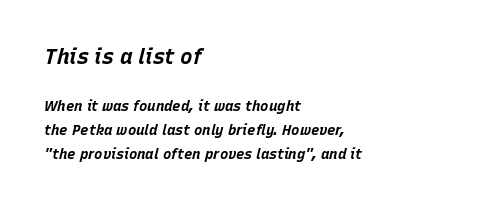
{"italic": "yes", "lean": "right", "slant_degrees": 15, "bold": "yes", "underline": "no", "align": "left", "line_spacing_ratio": 1.71, "letter_spacing": "normal", "letter_spacing_em": 0.0, "larger_block": "first", "size_ratio": 1.5, "glyph_px": 21}
